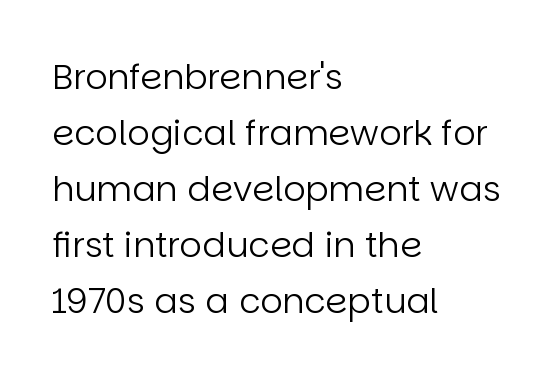
Q: Is the text bold? A: No.
Q: Is the text italic (slanted)? A: No, it is upright.
Q: Is the typeface a serif or a sans-serif typeface? A: Sans-serif.
Q: Is the text underlined? A: No.
Q: How is the paragraph aligned? A: Left-aligned.
Q: Is the spacing between letters normal or unusually wide? A: Normal.
Q: Is the spacing between lines tight, normal or loose? A: Normal.
Q: Width (condensed, normal, or wide)? A: Normal.
Q: Stroke contrast? A: Low.
Q: x-height? A: Large.
Q: Monospaced? A: No.
